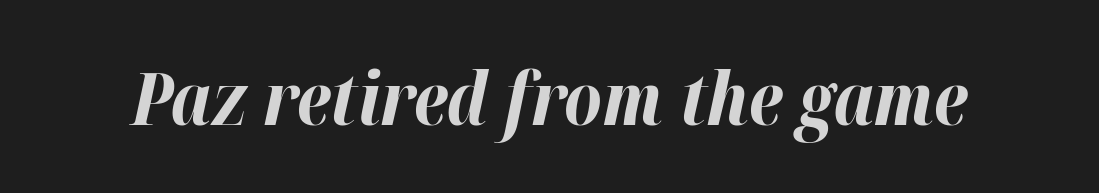
Set as a true bold cut, around the 700 mark. The typography opts for an oblique posture over an upright one. Is the letter spacing exaggerated? No — it looks like the ordinary default. Varying glyph widths throughout — classic text-font behaviour. The space beneath each line is pristine and unruled.
